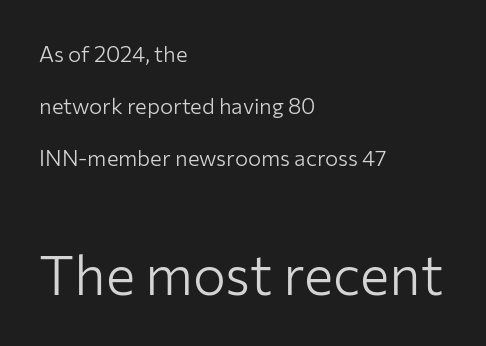
Students, observe: this is what heavily led, spacious text looks like. You could call the tracking neutral — neither tight nor loose. Posture: straight, roman, zero tilt. The letters in the lower block stand taller than those in the block above.
